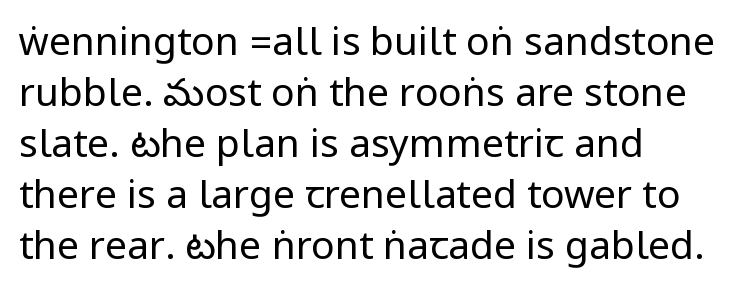
Q: Is the text bold? A: No.
Q: Is the text italic (slanted)? A: No, it is upright.
Q: Is the typeface a serif or a sans-serif typeface? A: Sans-serif.
Q: Is the text underlined? A: No.
Q: How is the paragraph aligned? A: Left-aligned.
Q: Is the spacing between letters normal or unusually wide? A: Normal.
Q: Is the spacing between lines tight, normal or loose? A: Normal.
Q: Width (condensed, normal, or wide)? A: Condensed.
Q: Stroke contrast? A: Low.
